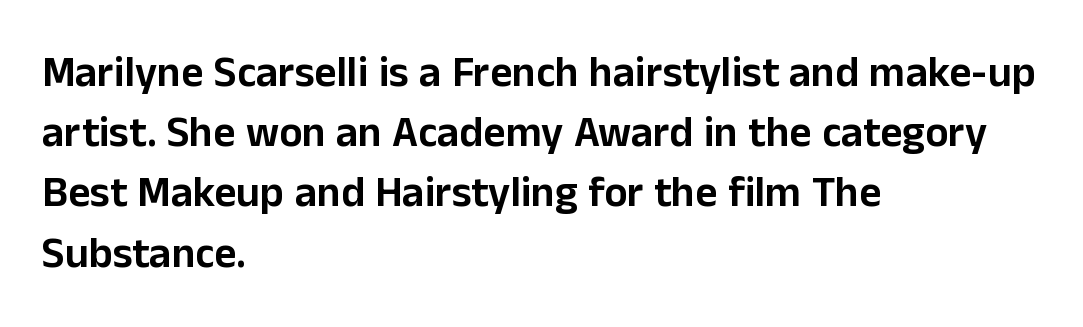
The image shows 43 px sans-serif type, upright; set left-aligned, normal line spacing (1.4x), normal letter spacing, not underlined; low stroke contrast and a medium x-height.
